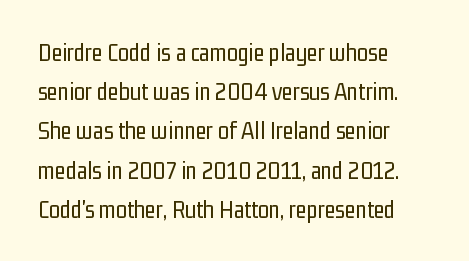
Is this a heavy cut? Hardly; it is regular or lighter. In CSS terms this would be text-align: left. Words appear dense and cohesive because spacing is normal. The gap between lines stays unmarked. Reading down the column, the eye jumps a familiar distance to each next line. This is roman type, the default non-slanted kind.
